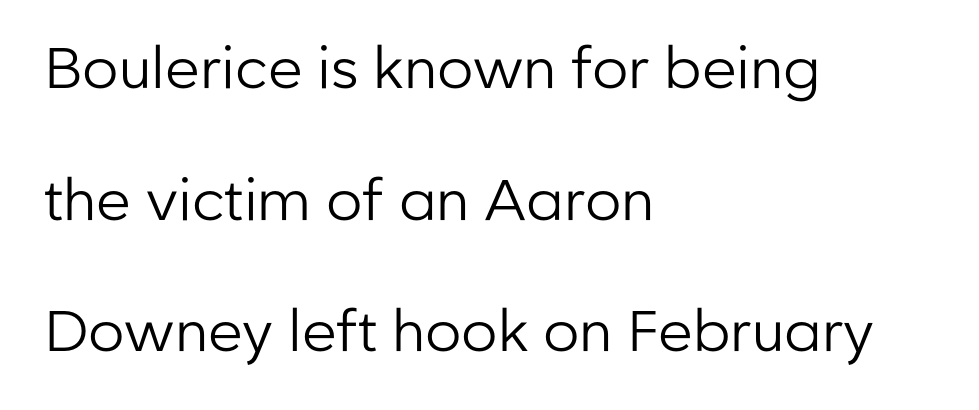
{"serif": "no", "italic": "no", "bold": "no", "weight": "regular", "width": "normal", "stroke_contrast": "low", "x_height": "medium", "monospaced": "no", "underline": "no", "align": "left", "line_spacing": "loose", "line_spacing_ratio": 2.31, "letter_spacing": "normal", "letter_spacing_em": 0.0, "glyph_px": 57}
